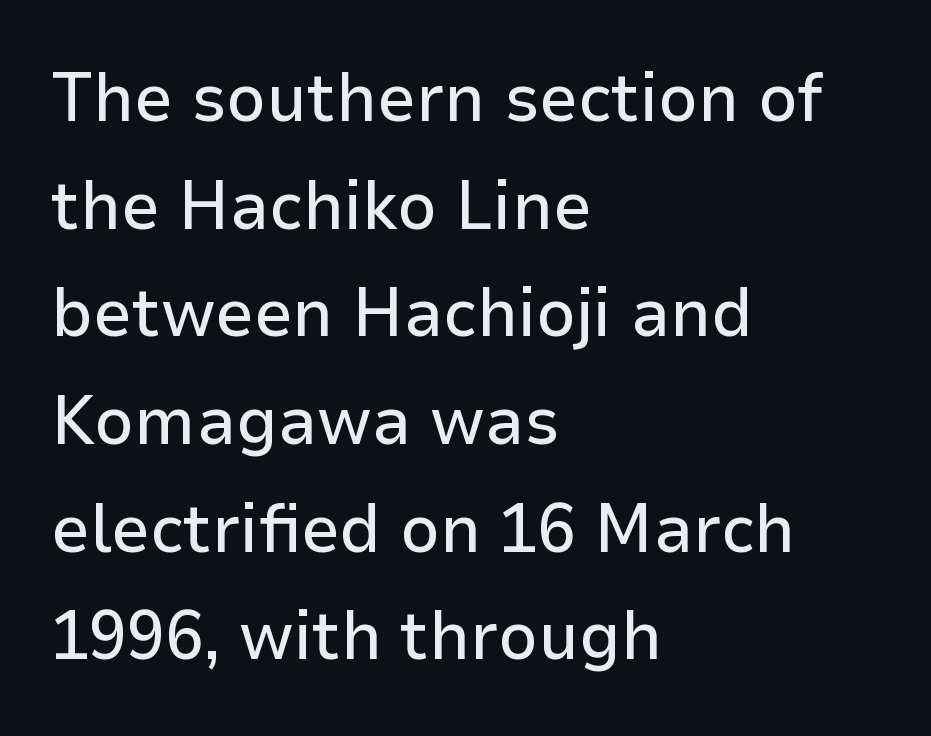
{"serif": "no", "italic": "no", "width": "normal", "stroke_contrast": "low", "x_height": "medium", "monospaced": "no", "underline": "no", "align": "left", "line_spacing": "normal", "line_spacing_ratio": 1.56, "letter_spacing": "normal", "letter_spacing_em": 0.0, "glyph_px": 69}
